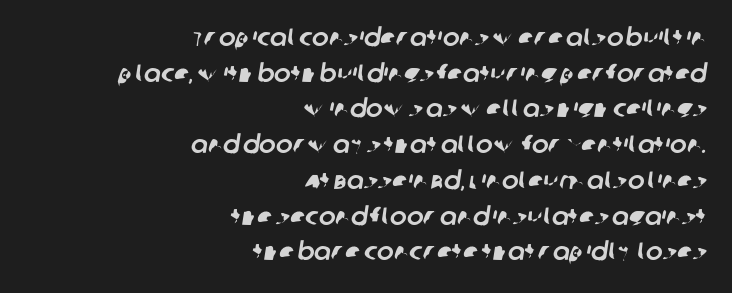
The image shows 25 px text type; set right-aligned, normal line spacing (1.43x), normal letter spacing, not underlined.
